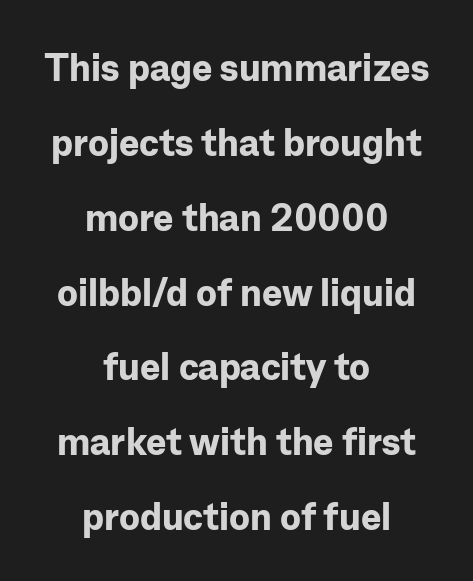
The image shows 38 px bold sans-serif type, upright; set centered, loose line spacing (1.97x), normal letter spacing, not underlined; low stroke contrast and a medium x-height.
